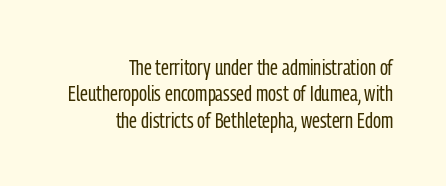
Q: Is the text bold? A: No.
Q: Is the text italic (slanted)? A: No, it is upright.
Q: Is the text underlined? A: No.
Q: How is the paragraph aligned? A: Right-aligned.
Q: Is the spacing between letters normal or unusually wide? A: Normal.
